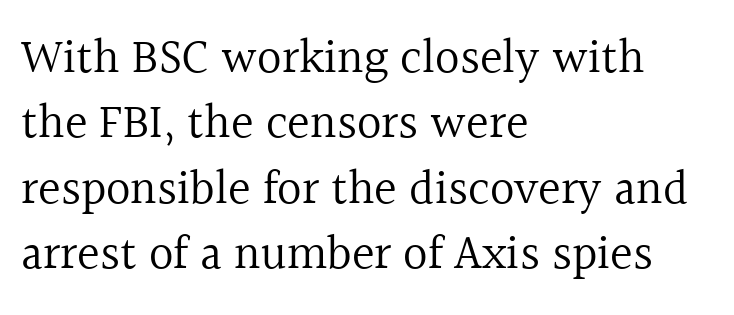
Q: Is the text bold? A: No.
Q: Is the text italic (slanted)? A: No, it is upright.
Q: Is the typeface a serif or a sans-serif typeface? A: Serif.
Q: Is the text underlined? A: No.
Q: How is the paragraph aligned? A: Left-aligned.
Q: Is the spacing between letters normal or unusually wide? A: Normal.
Q: Is the spacing between lines tight, normal or loose? A: Normal.
Q: Width (condensed, normal, or wide)? A: Normal.
Q: x-height? A: Medium.
Q: Monospaced? A: No.
